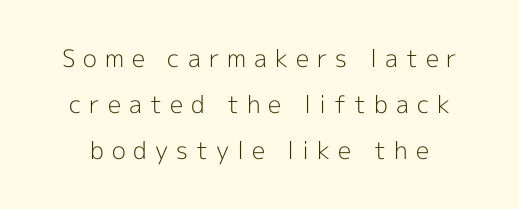
Q: Is the text bold? A: No.
Q: Is the text italic (slanted)? A: No, it is upright.
Q: Is the text underlined? A: No.
Q: Is the spacing between letters normal or unusually wide? A: Unusually wide.
Q: Is the spacing between lines tight, normal or loose? A: Loose.
